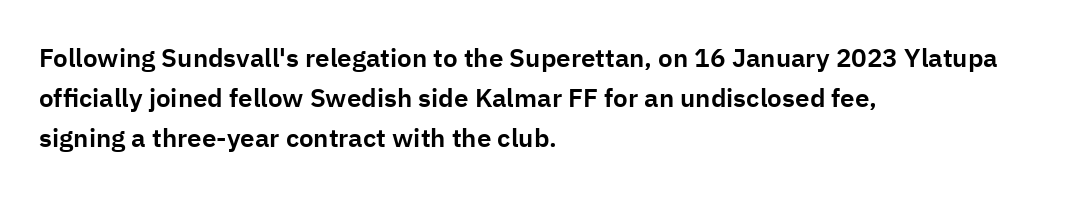
Q: Is the text italic (slanted)? A: No, it is upright.
Q: Is the text underlined? A: No.
Q: How is the paragraph aligned? A: Left-aligned.
Q: Is the spacing between letters normal or unusually wide? A: Normal.
Q: Is the spacing between lines tight, normal or loose? A: Normal.
